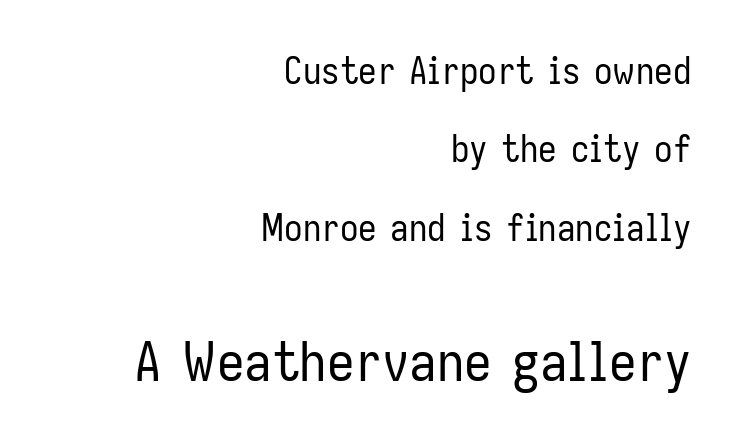
Q: Is the text bold? A: No.
Q: Is the text italic (slanted)? A: No, it is upright.
Q: Is the typeface a serif or a sans-serif typeface? A: Sans-serif.
Q: Is the text underlined? A: No.
Q: How is the paragraph aligned? A: Right-aligned.
Q: Is the spacing between letters normal or unusually wide? A: Normal.
Q: Is the spacing between lines tight, normal or loose? A: Loose.
Q: Which block of text is set in a larger size, the first (top) or the second (bottom)? A: The second (bottom) one.
Q: Width (condensed, normal, or wide)? A: Condensed.
Q: Stroke contrast? A: Low.
Q: x-height? A: Medium.
Q: Monospaced? A: No.
